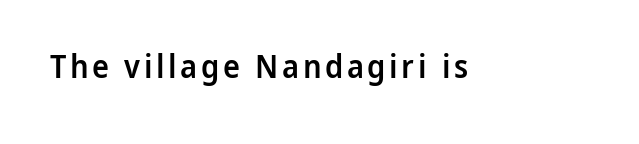
The image shows 32 px semibold sans-serif type, upright; set not underlined; low stroke contrast and a medium x-height.
